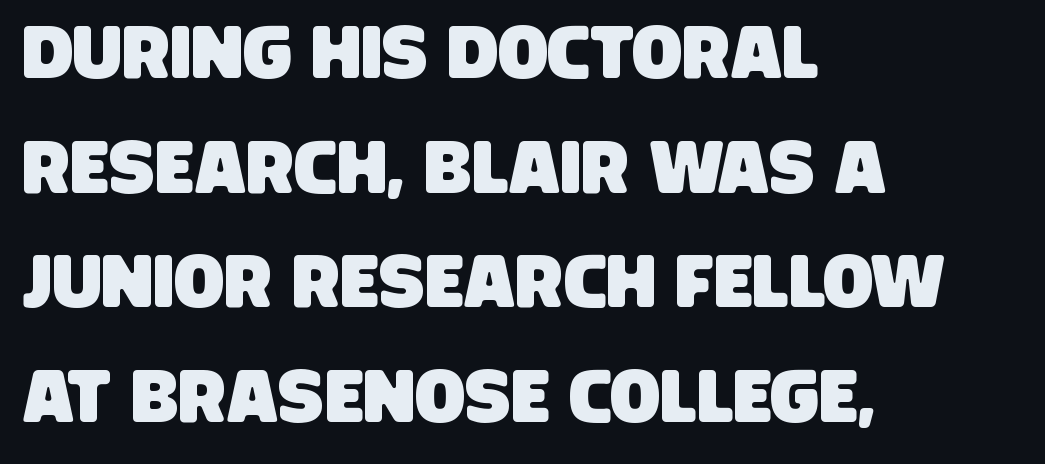
Between one letter and the next there's only the usual sliver of space. These lines stack with their left ends in a neat column. Check under the words: just untouched page. Check where the strokes stop: nothing finishes them off — pure sans. Character widths vary here, with narrow letters taking less room than wide ones. Baseline-to-baseline distance is the conventional proportion of letter height.
